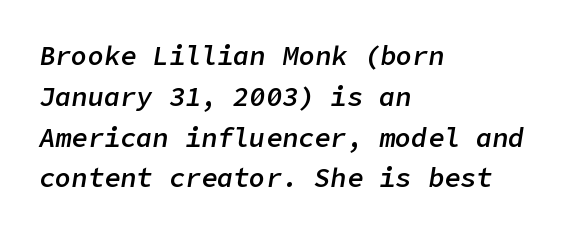
The glyphs are unaccompanied by any horizontal stroke below them. Students, observe: this is what conventionally led text looks like. Tracking here is standard; glyphs follow each other at the usual distance. Observe the lean: these are italic letterforms. The font is running at a semibold setting, under full bold.
